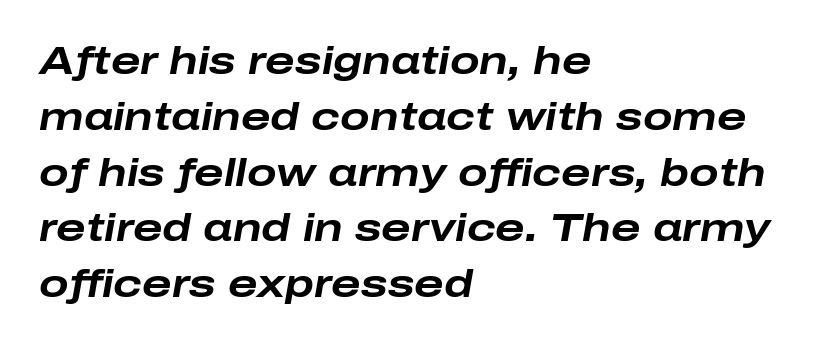
The image shows 39 px bold, wide type, italic (leaning right); set left-aligned, normal line spacing (1.43x), normal letter spacing, not underlined; low stroke contrast and a medium x-height.
